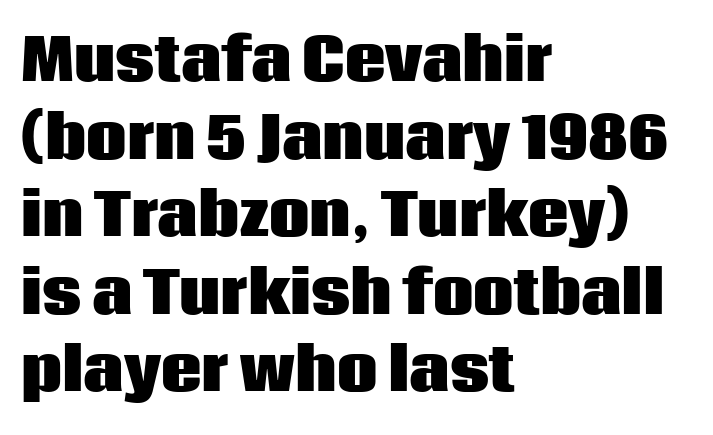
{"serif": "no", "italic": "no", "bold": "yes", "weight": "heavy", "width": "normal", "stroke_contrast": "low", "x_height": "large", "monospaced": "no", "underline": "no", "align": "left", "line_spacing": "normal", "line_spacing_ratio": 1.36, "letter_spacing": "normal", "letter_spacing_em": 0.0, "glyph_px": 57}
